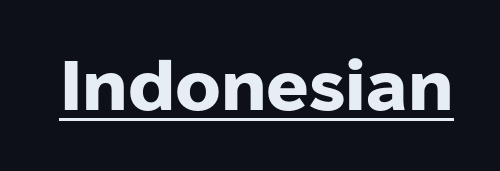
The image shows 70 px heavy sans-serif type, upright; set normal letter spacing, underlined; low stroke contrast and a medium x-height.
